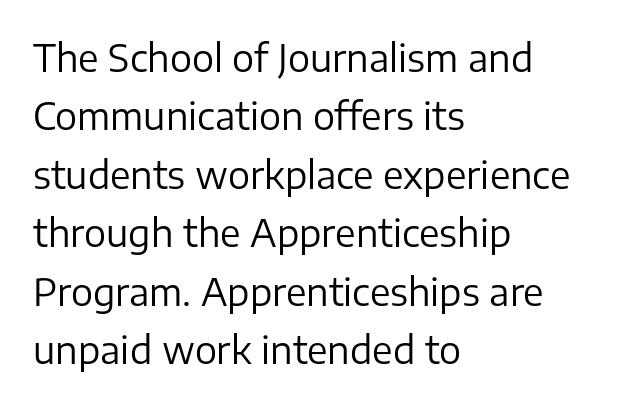
Q: Is the text bold? A: No.
Q: Is the text italic (slanted)? A: No, it is upright.
Q: Is the typeface a serif or a sans-serif typeface? A: Sans-serif.
Q: Is the text underlined? A: No.
Q: How is the paragraph aligned? A: Left-aligned.
Q: Is the spacing between letters normal or unusually wide? A: Normal.
Q: Is the spacing between lines tight, normal or loose? A: Normal.
Q: Width (condensed, normal, or wide)? A: Normal.
Q: Stroke contrast? A: Low.
Q: x-height? A: Medium.
Q: Monospaced? A: No.
